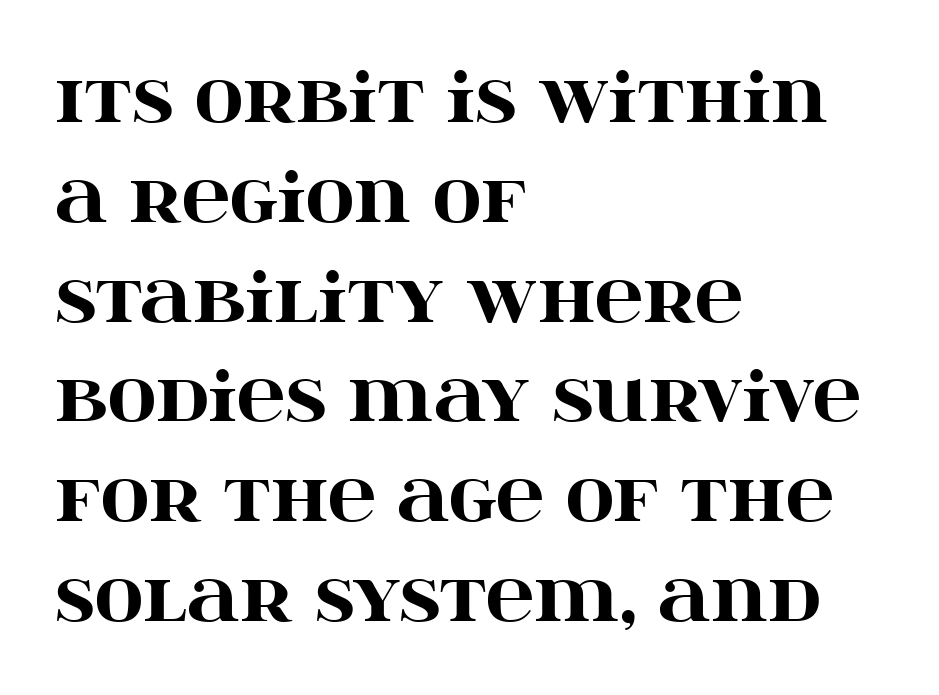
Q: Is the text bold? A: Yes.
Q: Is the text italic (slanted)? A: No, it is upright.
Q: Is the typeface a serif or a sans-serif typeface? A: Serif.
Q: Is the text underlined? A: No.
Q: How is the paragraph aligned? A: Left-aligned.
Q: Is the spacing between letters normal or unusually wide? A: Normal.
Q: Is the spacing between lines tight, normal or loose? A: Normal.
Q: Width (condensed, normal, or wide)? A: Wide.
Q: Stroke contrast? A: High.
Q: x-height? A: Large.
Q: Monospaced? A: No.
